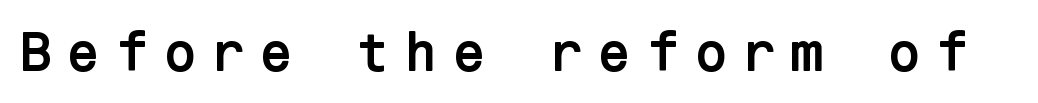
{"serif": "no", "italic": "no", "bold": "yes", "weight": "semibold", "width": "normal", "stroke_contrast": "low", "x_height": "medium", "underline": "no", "letter_spacing": "wide", "letter_spacing_em": 0.26, "glyph_px": 55}
